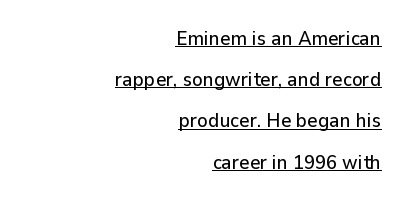
{"italic": "no", "underline": "yes", "align": "right", "line_spacing": "loose", "line_spacing_ratio": 2.06, "letter_spacing": "normal", "letter_spacing_em": 0.0, "glyph_px": 20}
